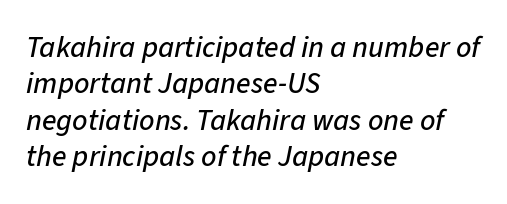
Look at the tracking — it's just the regular setting, nothing added. Is this a fixed-width face? No — the glyphs have proportional, varying widths. The zone under the glyphs is completely vacant. Does the copy run flush right? No — it runs flush left.
